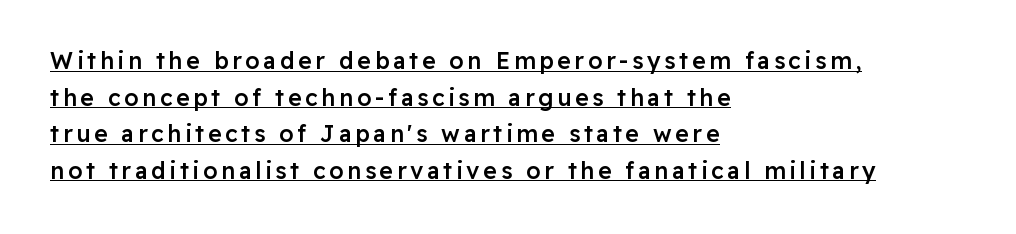
Q: Is the text bold? A: Semi-bold.
Q: Is the text italic (slanted)? A: No, it is upright.
Q: Is the text underlined? A: Yes.
Q: How is the paragraph aligned? A: Left-aligned.
Q: Is the spacing between lines tight, normal or loose? A: Normal.
